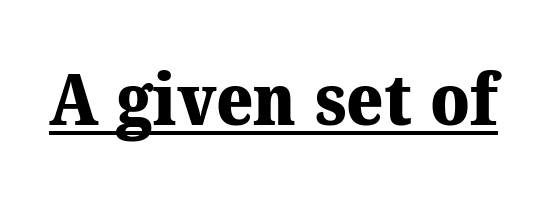
{"serif": "yes", "bold": "yes", "weight": "heavy", "width": "normal", "stroke_contrast": "medium", "x_height": "medium", "monospaced": "no", "underline": "yes", "letter_spacing": "normal", "letter_spacing_em": 0.0, "glyph_px": 71}
